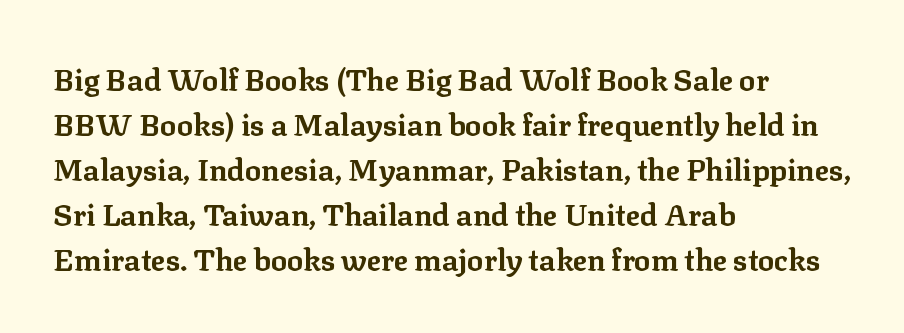
{"serif": "yes", "italic": "no", "bold": "yes", "weight": "bold", "width": "normal", "stroke_contrast": "low", "x_height": "medium", "monospaced": "no", "underline": "no", "align": "left", "line_spacing": "normal", "line_spacing_ratio": 1.5, "letter_spacing": "normal", "letter_spacing_em": 0.0, "glyph_px": 30}
